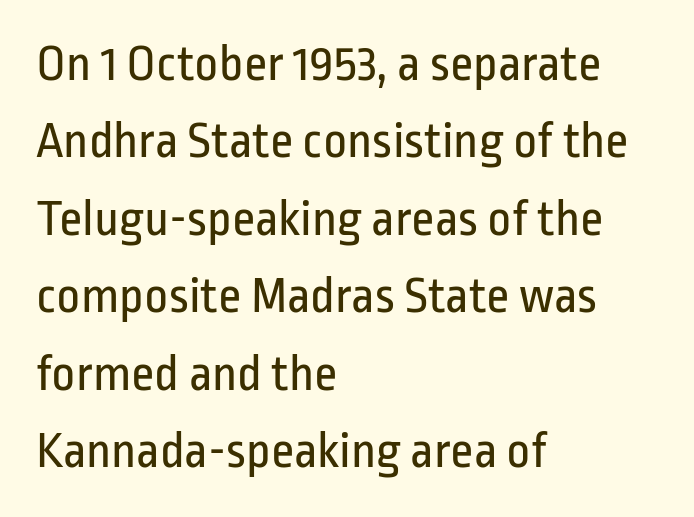
The image shows 52 px regular-weight, condensed sans-serif type, upright; set left-aligned, normal line spacing (1.49x), normal letter spacing, not underlined; low stroke contrast and a medium x-height.
